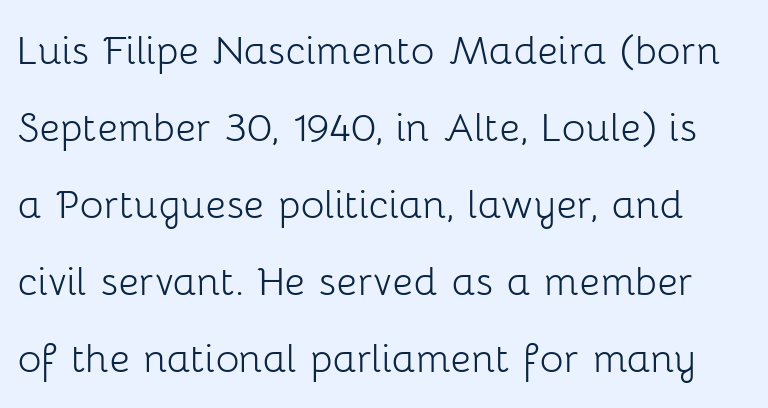
Q: Is the text bold? A: No.
Q: Is the text italic (slanted)? A: No, it is upright.
Q: Is the typeface a serif or a sans-serif typeface? A: Sans-serif.
Q: Is the text underlined? A: No.
Q: Is the spacing between letters normal or unusually wide? A: Normal.
Q: Is the spacing between lines tight, normal or loose? A: Normal.
Q: Width (condensed, normal, or wide)? A: Normal.
Q: Stroke contrast? A: Low.
Q: x-height? A: Medium.
Q: Monospaced? A: No.
